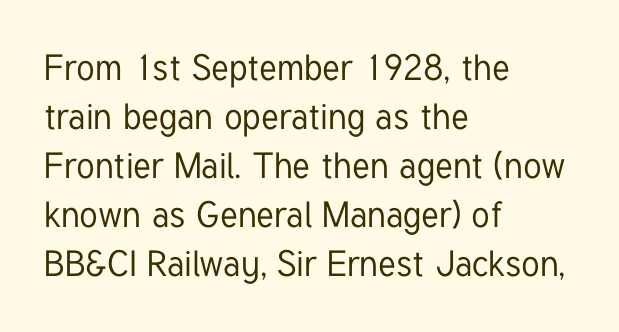
The image shows 36 px condensed sans-serif type, upright; set left-aligned, normal line spacing (1.36x), normal letter spacing, not underlined; low stroke contrast and a medium x-height.
